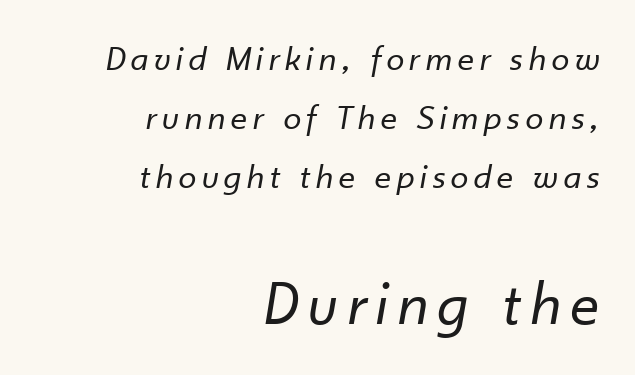
Q: Is the text bold? A: No.
Q: Is the text italic (slanted)? A: Yes, it leans right by about 10 degrees.
Q: Is the text underlined? A: No.
Q: How is the paragraph aligned? A: Right-aligned.
Q: Is the spacing between lines tight, normal or loose? A: Normal.
Q: Which block of text is set in a larger size, the first (top) or the second (bottom)? A: The second (bottom) one.
Q: Width (condensed, normal, or wide)? A: Normal.
Q: Stroke contrast? A: Low.
Q: x-height? A: Small.
Q: Monospaced? A: No.
